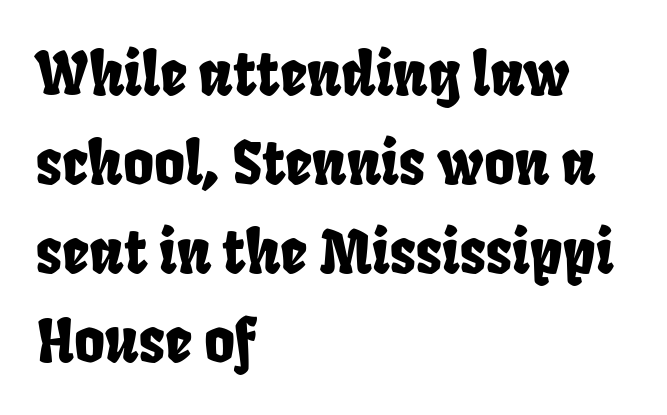
Examine the stroke ends and you'll find no serifs. Descenders hang freely into open space. A normal amount of white space separates one row of letters from the next. Left-aligned paragraph, ragged on the right. Words appear dense and cohesive because spacing is normal. Here the designer chose a conventional face with non-uniform glyph widths.
